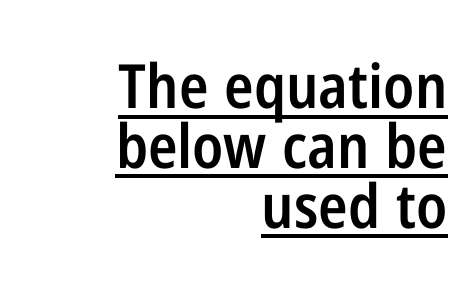
{"serif": "no", "italic": "no", "bold": "semi", "weight": "semibold", "width": "condensed", "stroke_contrast": "low", "x_height": "medium", "monospaced": "no", "underline": "yes", "align": "right", "line_spacing": "tight", "line_spacing_ratio": 0.98, "letter_spacing": "normal", "letter_spacing_em": 0.0, "glyph_px": 61}
